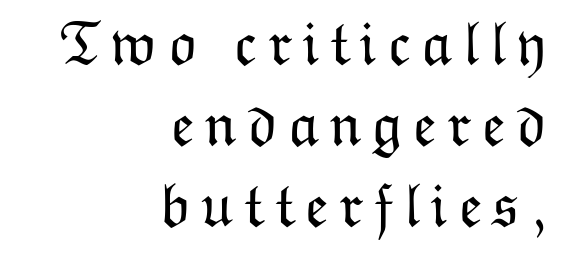
Characters remain perfectly vertical along every line. Weight: in the light-to-regular range. Evenly set lines give the paragraph a standard silhouette. Check under the words: just untouched page. Caption: multi-line text, flush right, ragged left. The face used here is proportionally spaced, like ordinary book or web type.
